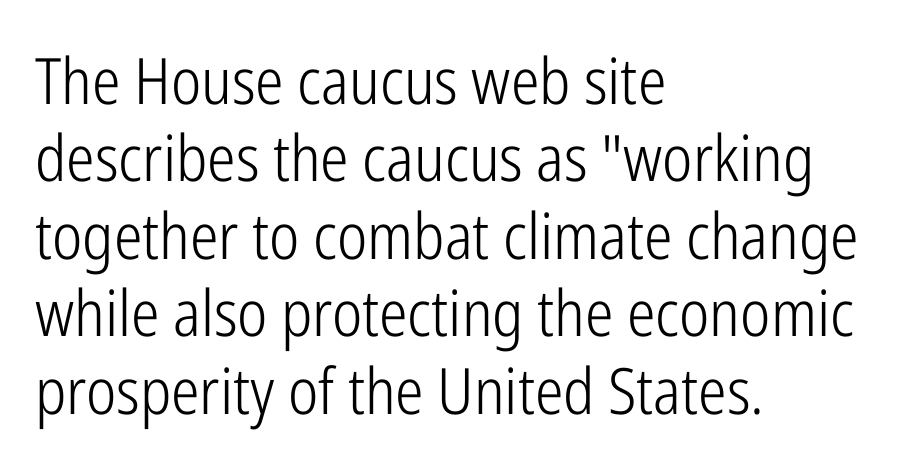
Ascenders rise straight up at ninety degrees. The letters advance in unequal steps, a hallmark of proportional type. Stems here are at most as thick as an everyday book face. Each word holds together tightly as a unit, with standard inter-letter gaps. This rendering features lettering with no underline. These lines stack with their left ends in a neat column.
